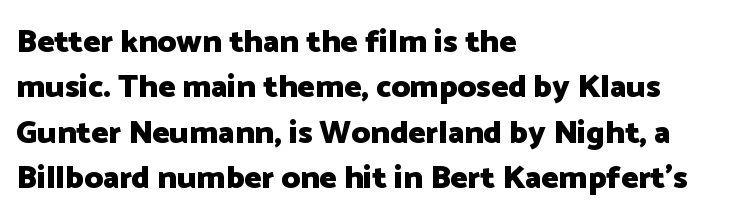
{"serif": "no", "italic": "no", "bold": "yes", "weight": "heavy", "width": "normal", "stroke_contrast": "low", "x_height": "medium", "monospaced": "no", "underline": "no", "align": "left", "line_spacing": "normal", "line_spacing_ratio": 1.42, "letter_spacing": "normal", "letter_spacing_em": 0.0, "glyph_px": 32}
